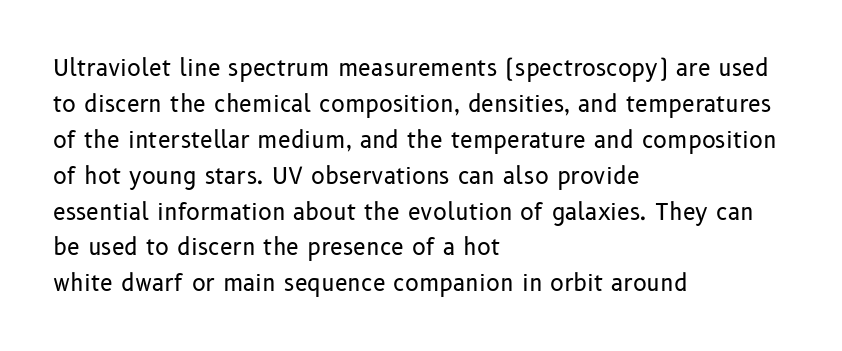
The foot of each line stays bare and open. It's the straight-up-and-down kind of type. The gaps between neighbouring characters are ordinary and unremarkable. A normal amount of white space separates one row of letters from the next. Typeset ragged right — the left edge is the straight one. Is the stroke heavy? The answer is a plain regular-or-lighter.
